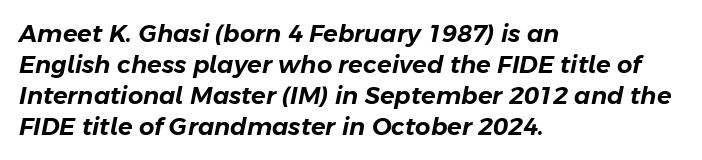
{"italic": "yes", "lean": "right", "slant_degrees": 11, "underline": "no", "align": "left", "line_spacing": "normal", "line_spacing_ratio": 1.29, "letter_spacing": "normal", "letter_spacing_em": 0.0, "glyph_px": 24}
